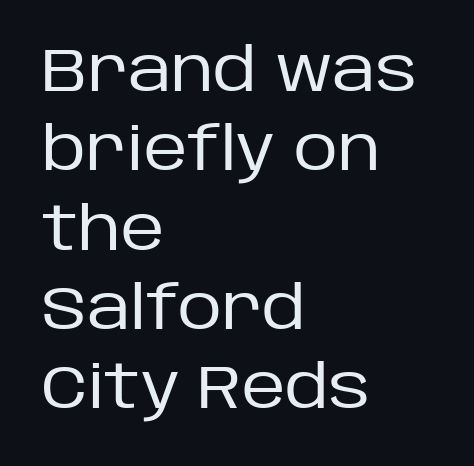
The image shows 61 px regular-weight sans-serif type, upright; set left-aligned, normal line spacing (1.3x), normal letter spacing, not underlined; low stroke contrast and a large x-height.
